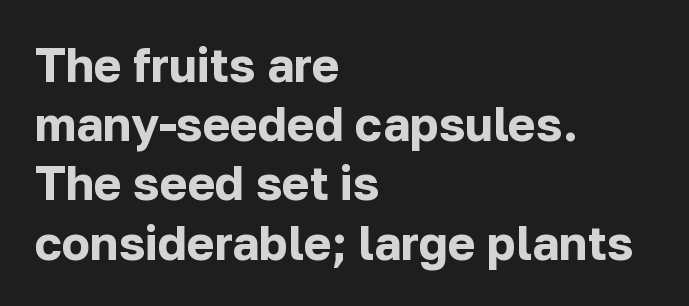
The lines are quadded left. These lines were composed using upright roman letters. In terms of letterspacing, this is plain default setting. Looks like regular typesetting: each glyph gets only the width it needs. Regarding leading, the lines here are spaced in the standard way. A bare baseline throughout the passage.
